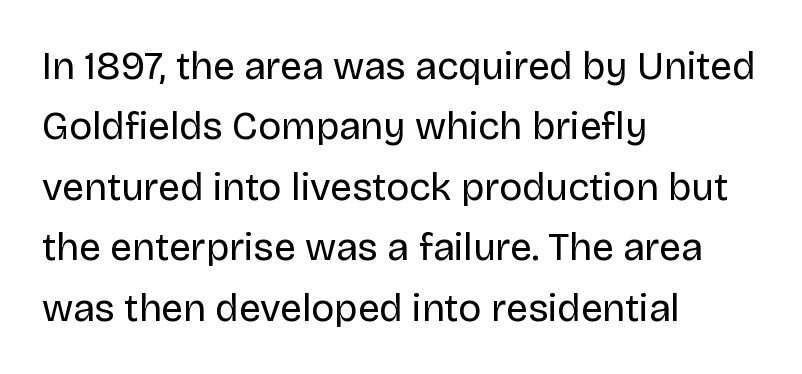
{"serif": "no", "italic": "no", "bold": "no", "weight": "regular", "width": "normal", "stroke_contrast": "low", "x_height": "large", "monospaced": "no", "underline": "no", "align": "left", "line_spacing": "normal", "line_spacing_ratio": 1.55, "letter_spacing": "normal", "letter_spacing_em": 0.0, "glyph_px": 39}
